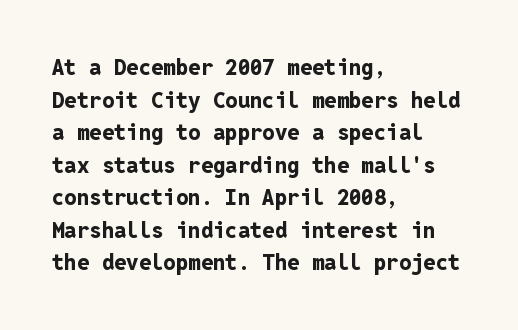
The image shows 22 px bold type, upright; set left-aligned, normal line spacing (1.48x), normal letter spacing, not underlined.
